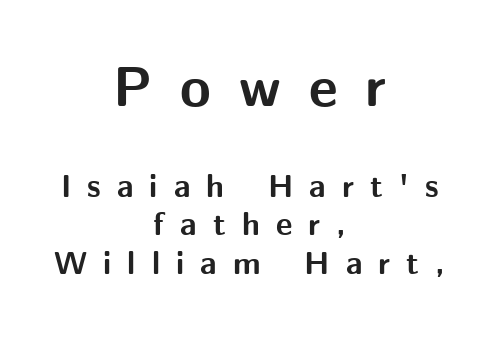
Q: Is the text bold? A: Yes.
Q: Is the text italic (slanted)? A: No, it is upright.
Q: Is the typeface a serif or a sans-serif typeface? A: Sans-serif.
Q: Is the text underlined? A: No.
Q: How is the paragraph aligned? A: Centered.
Q: Is the spacing between letters normal or unusually wide? A: Unusually wide.
Q: Which block of text is set in a larger size, the first (top) or the second (bottom)? A: The first (top) one.
Q: Width (condensed, normal, or wide)? A: Normal.
Q: Stroke contrast? A: Medium.
Q: x-height? A: Medium.
Q: Monospaced? A: No.
